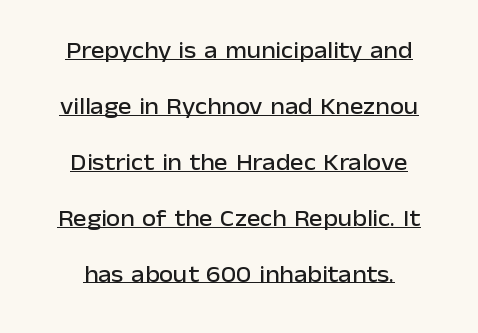
The image shows 23 px text type, upright; set centered, loose line spacing (2.43x), normal letter spacing, underlined.
